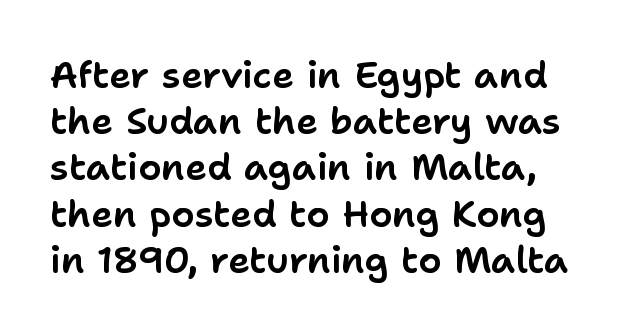
The image shows 37 px sans-serif type, upright; set normal line spacing (1.25x), normal letter spacing, not underlined; low stroke contrast and a medium x-height.
